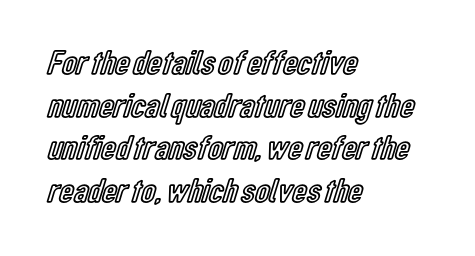
No word sits above an underline. The face used here is proportionally spaced, like ordinary book or web type. Tracking value appears to be zero — textbook default spacing. The paragraph has a hard left edge and a soft right edge.
